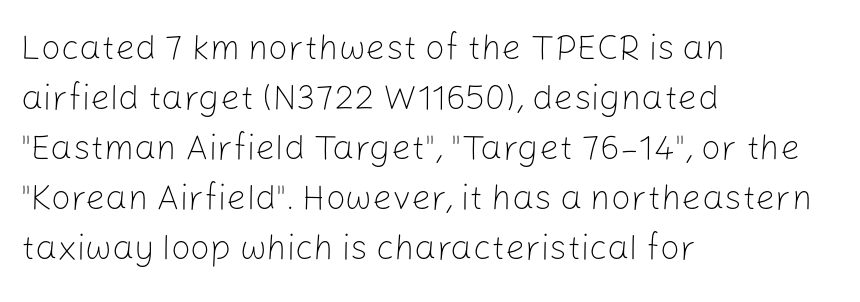
{"serif": "no", "italic": "no", "bold": "no", "weight": "light", "width": "normal", "stroke_contrast": "low", "x_height": "medium", "monospaced": "no", "underline": "no", "align": "left", "line_spacing": "normal", "line_spacing_ratio": 1.43, "letter_spacing": "normal", "letter_spacing_em": 0.0, "glyph_px": 35}
